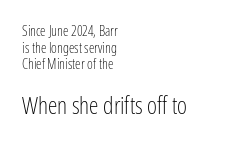
Q: Is the text bold? A: No.
Q: Is the text italic (slanted)? A: No, it is upright.
Q: Is the text underlined? A: No.
Q: How is the paragraph aligned? A: Left-aligned.
Q: Is the spacing between letters normal or unusually wide? A: Normal.
Q: Which block of text is set in a larger size, the first (top) or the second (bottom)? A: The second (bottom) one.
